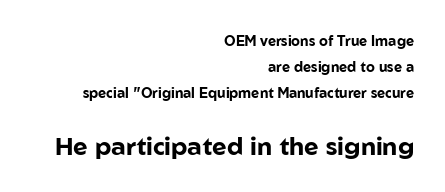
The image shows 25 px bold type, upright; set right-aligned, line spacing 1.85x, normal letter spacing, not underlined; the second (bottom) block is 1.79x larger.
